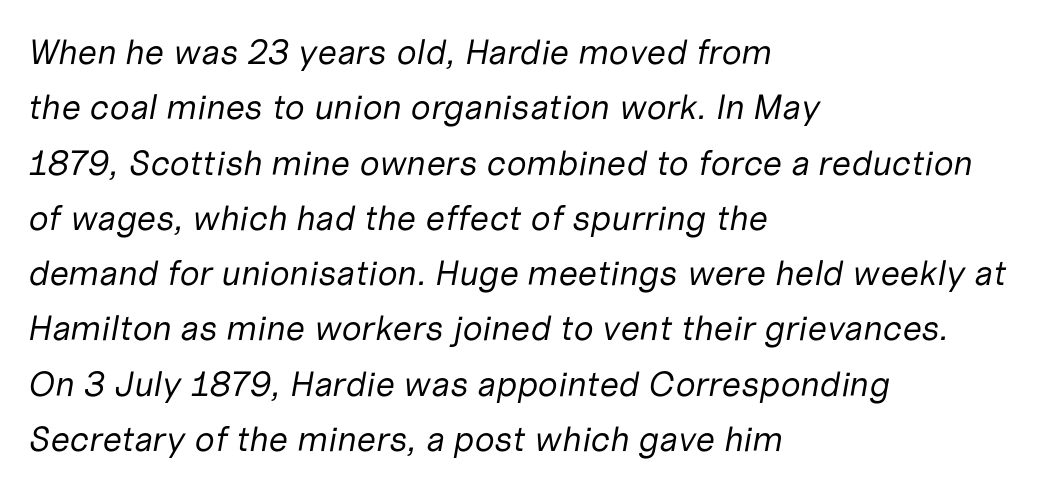
{"italic": "yes", "lean": "right", "slant_degrees": 10, "bold": "no", "weight": "regular", "width": "normal", "stroke_contrast": "low", "x_height": "medium", "monospaced": "no", "underline": "no", "align": "left", "line_spacing": "normal", "line_spacing_ratio": 1.58, "letter_spacing": "normal", "letter_spacing_em": 0.0, "glyph_px": 35}
